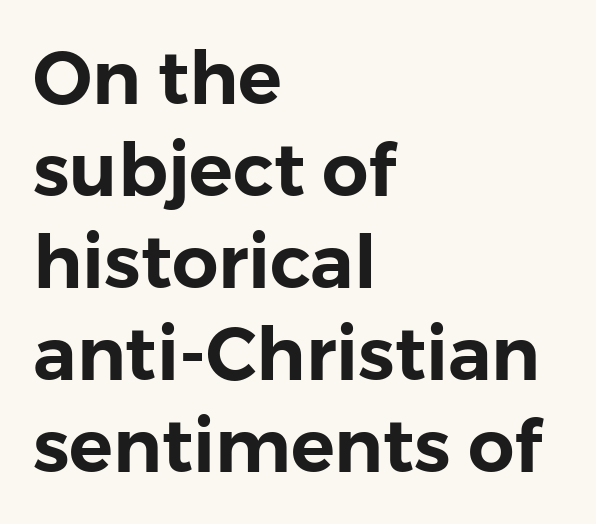
The image shows 73 px sans-serif type, upright; set left-aligned, normal line spacing (1.26x), normal letter spacing, not underlined; low stroke contrast and a medium x-height.
